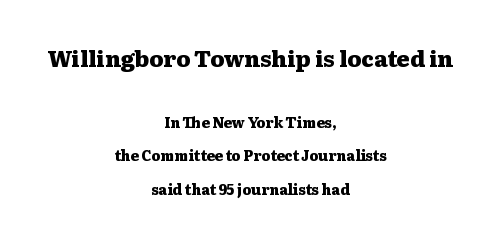
{"italic": "no", "bold": "yes", "underline": "no", "align": "center", "line_spacing": "loose", "line_spacing_ratio": 2.38, "letter_spacing": "normal", "letter_spacing_em": 0.0, "larger_block": "first", "size_ratio": 1.57, "glyph_px": 22}
